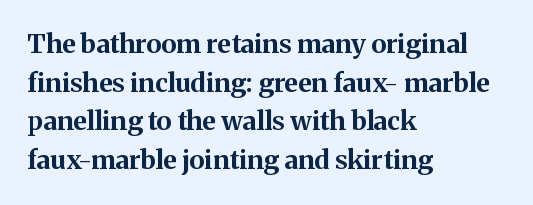
The image shows 26 px bold type, upright; set left-aligned, normal line spacing (1.49x), normal letter spacing, not underlined.
